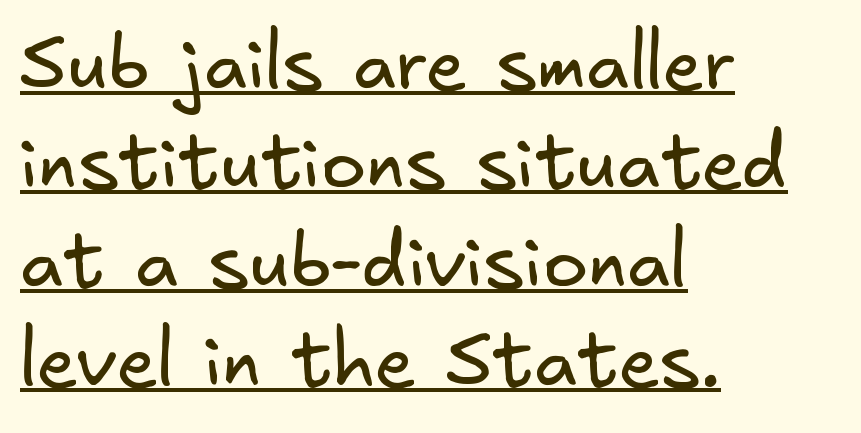
{"serif": "no", "bold": "no", "weight": "regular", "width": "normal", "stroke_contrast": "low", "x_height": "small", "underline": "yes", "align": "left", "line_spacing": "normal", "line_spacing_ratio": 1.32, "letter_spacing": "normal", "letter_spacing_em": 0.0, "glyph_px": 75}
